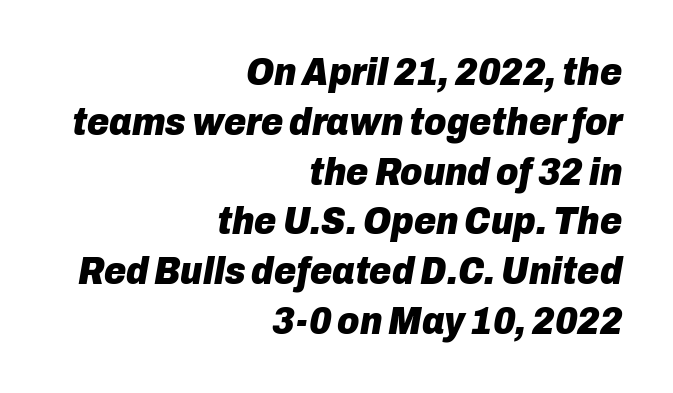
Q: Is the text bold? A: Yes.
Q: Is the text italic (slanted)? A: Yes, it leans right by about 10 degrees.
Q: Is the text underlined? A: No.
Q: How is the paragraph aligned? A: Right-aligned.
Q: Is the spacing between letters normal or unusually wide? A: Normal.
Q: Is the spacing between lines tight, normal or loose? A: Normal.
Q: Width (condensed, normal, or wide)? A: Normal.
Q: Stroke contrast? A: Low.
Q: x-height? A: Medium.
Q: Monospaced? A: No.
